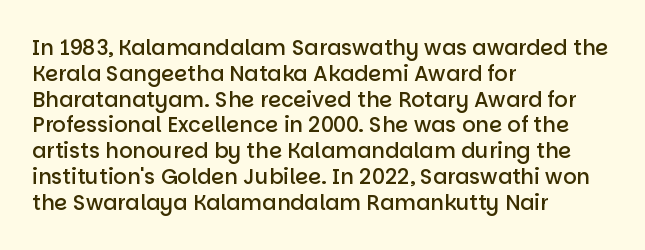
Q: Is the text bold? A: Semi-bold.
Q: Is the text italic (slanted)? A: No, it is upright.
Q: Is the text underlined? A: No.
Q: How is the paragraph aligned? A: Left-aligned.
Q: Is the spacing between letters normal or unusually wide? A: Normal.
